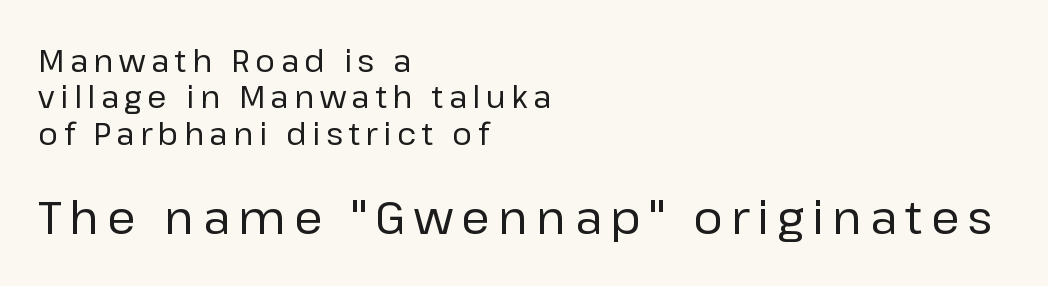
Q: Is the text bold? A: No.
Q: Is the text italic (slanted)? A: No, it is upright.
Q: Is the typeface a serif or a sans-serif typeface? A: Sans-serif.
Q: Is the text underlined? A: No.
Q: How is the paragraph aligned? A: Left-aligned.
Q: Which block of text is set in a larger size, the first (top) or the second (bottom)? A: The second (bottom) one.
Q: Width (condensed, normal, or wide)? A: Normal.
Q: Stroke contrast? A: Low.
Q: x-height? A: Medium.
Q: Monospaced? A: No.
